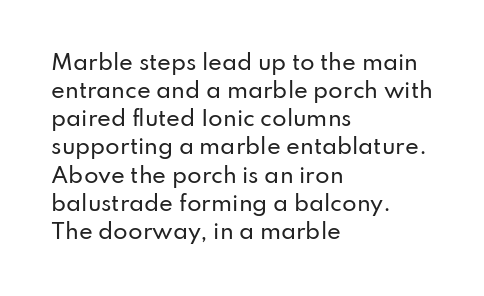
{"italic": "no", "underline": "no", "align": "left", "line_spacing": "normal", "line_spacing_ratio": 1.34, "letter_spacing": "normal", "letter_spacing_em": 0.0, "glyph_px": 21}
